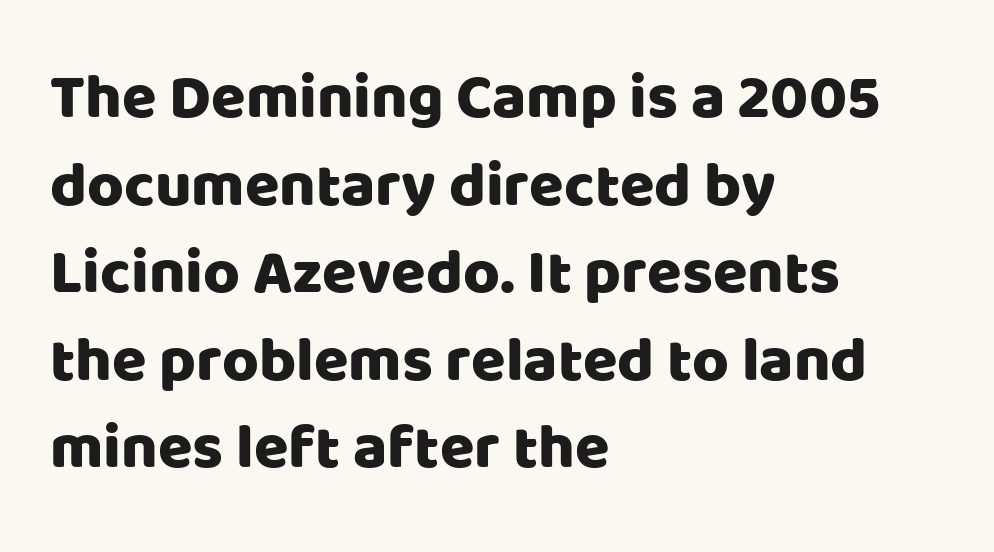
{"serif": "no", "italic": "no", "width": "normal", "stroke_contrast": "low", "x_height": "large", "monospaced": "no", "underline": "no", "align": "left", "line_spacing": "normal", "line_spacing_ratio": 1.39, "letter_spacing": "normal", "letter_spacing_em": 0.0, "glyph_px": 63}
